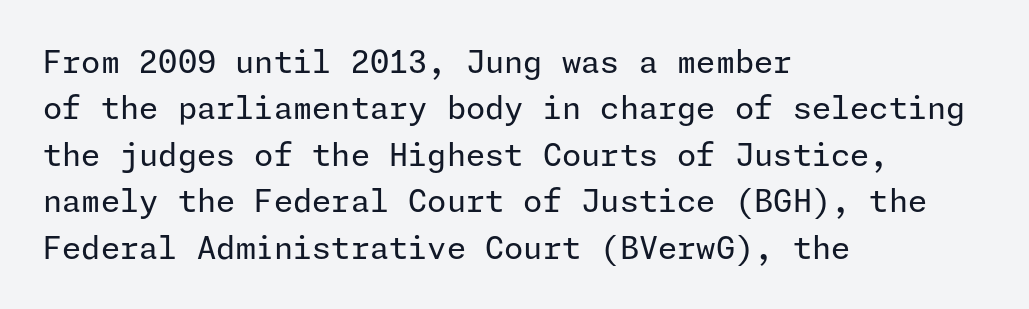
The gaps between neighbouring characters are ordinary and unremarkable. Every row of glyphs begins at an identical x-position on the left. Vertical spacing — default. This sample uses a sans-serif face.
